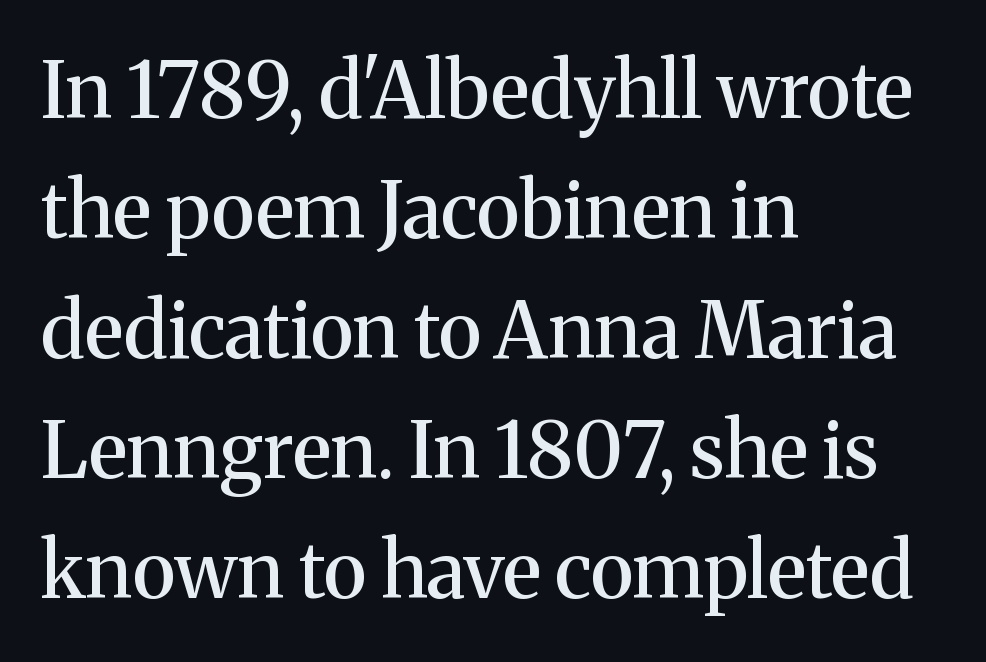
The image shows 78 px serif type, upright; set left-aligned, normal line spacing (1.54x), normal letter spacing, not underlined; medium stroke contrast and a medium x-height.
